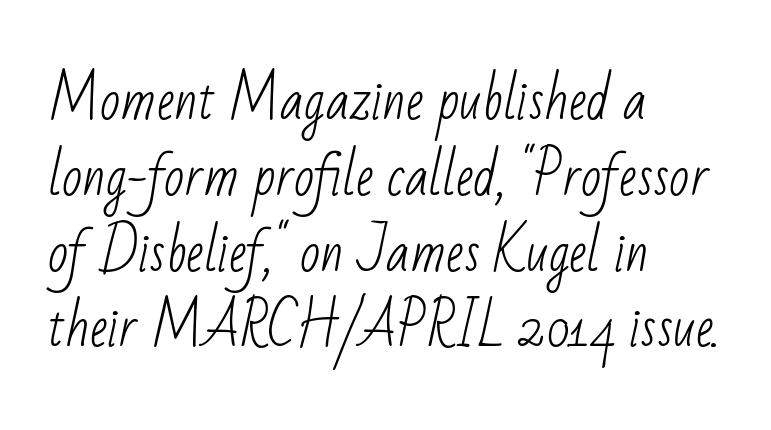
Default kerning and tracking; the words read as compact shapes. Each line starts at the same left margin while the right side varies. Baseline-to-baseline distance is the conventional proportion of letter height. The cut favours lightness, reaching ordinary text weight at its darkest. In terms of letterform style, serifs are entirely absent.
